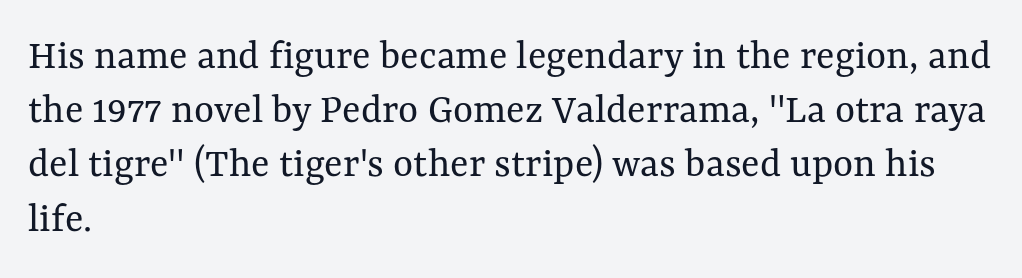
{"italic": "no", "bold": "no", "weight": "regular", "width": "normal", "stroke_contrast": "medium", "x_height": "medium", "monospaced": "no", "underline": "no", "align": "left", "line_spacing": "normal", "line_spacing_ratio": 1.26, "letter_spacing": "normal", "letter_spacing_em": 0.0, "glyph_px": 43}
